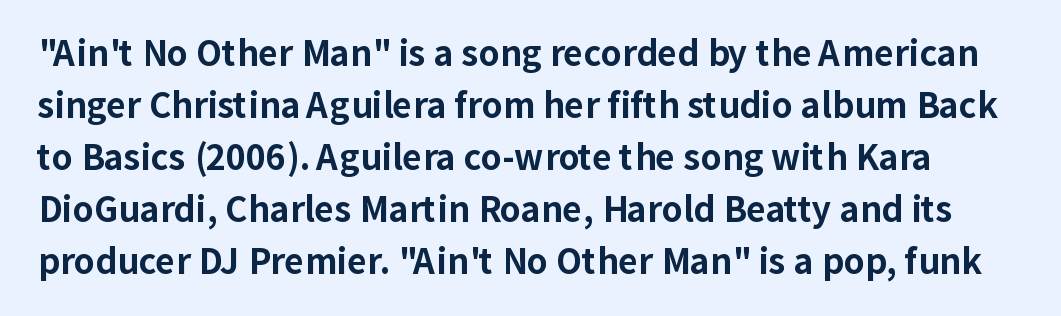
Q: Is the text bold? A: Yes.
Q: Is the text italic (slanted)? A: No, it is upright.
Q: Is the typeface a serif or a sans-serif typeface? A: Sans-serif.
Q: Is the text underlined? A: No.
Q: Is the spacing between letters normal or unusually wide? A: Normal.
Q: Is the spacing between lines tight, normal or loose? A: Normal.
Q: Width (condensed, normal, or wide)? A: Normal.
Q: Stroke contrast? A: Low.
Q: x-height? A: Medium.
Q: Monospaced? A: No.
